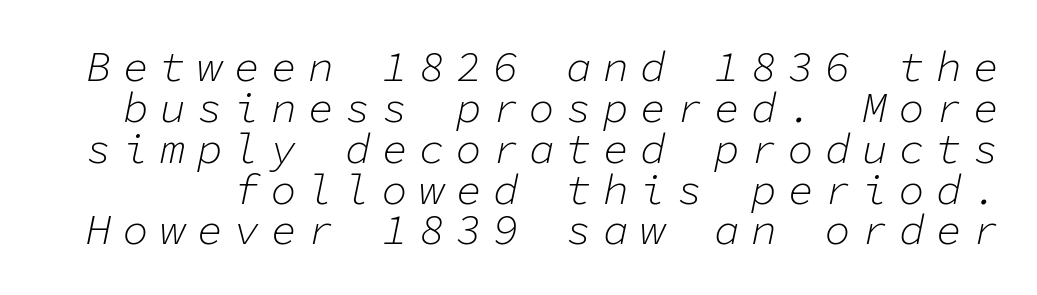
The image shows 43 px light type, italic (leaning right), monospaced; set tight line spacing (0.95x), unusually wide letter spacing (+0.26 em), not underlined; low stroke contrast and a medium x-height.
